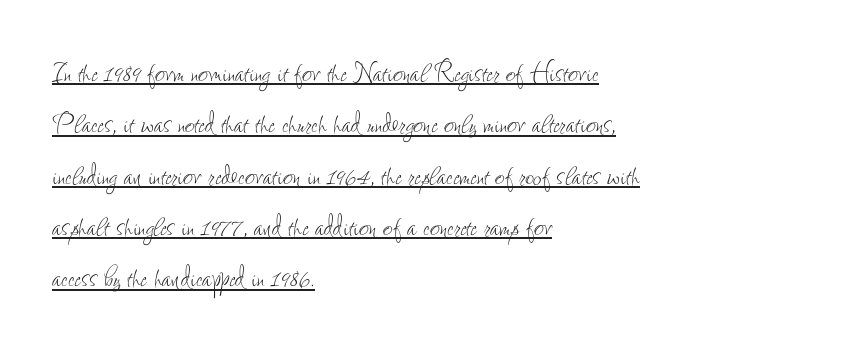
The image shows 34 px thin, condensed type; set left-aligned, normal line spacing (1.51x), normal letter spacing, underlined; low stroke contrast and a small x-height.
